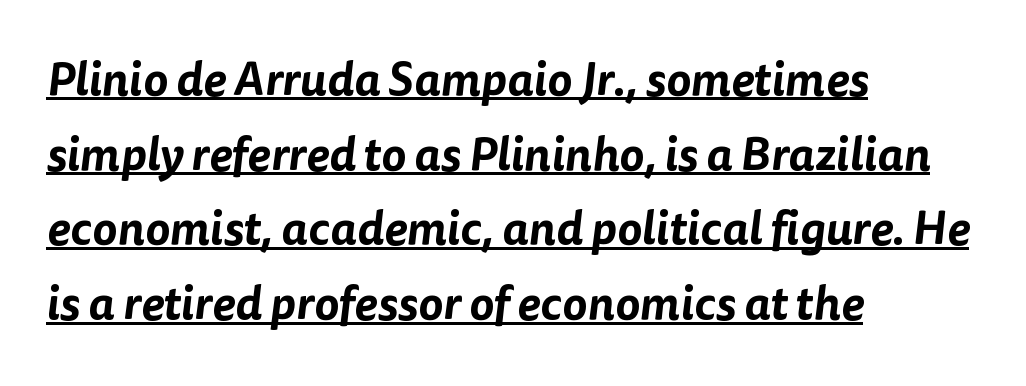
{"serif": "no", "width": "normal", "stroke_contrast": "low", "x_height": "medium", "monospaced": "no", "underline": "yes", "align": "left", "line_spacing": "normal", "line_spacing_ratio": 1.59, "letter_spacing": "normal", "letter_spacing_em": 0.0, "glyph_px": 47}
